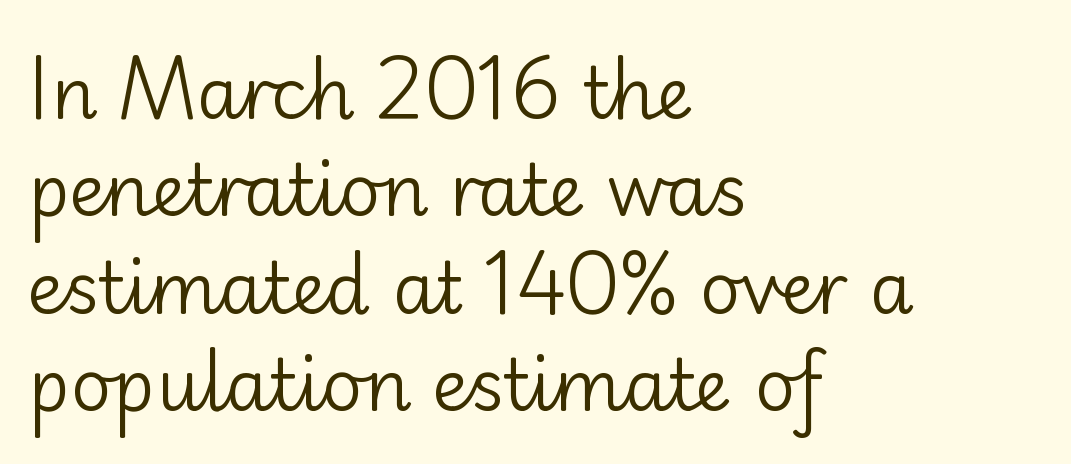
Q: Is the text bold? A: No.
Q: Is the text italic (slanted)? A: No, it is upright.
Q: Is the typeface a serif or a sans-serif typeface? A: Sans-serif.
Q: Is the text underlined? A: No.
Q: How is the paragraph aligned? A: Left-aligned.
Q: Is the spacing between letters normal or unusually wide? A: Normal.
Q: Is the spacing between lines tight, normal or loose? A: Normal.
Q: Width (condensed, normal, or wide)? A: Normal.
Q: Stroke contrast? A: Low.
Q: x-height? A: Small.
Q: Monospaced? A: No.
